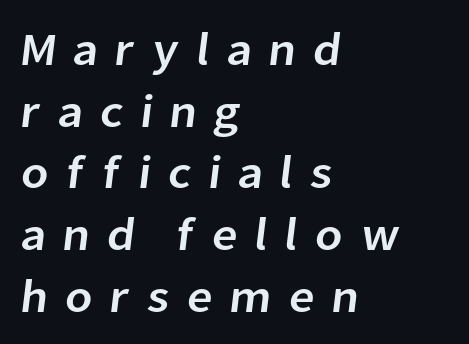
{"serif": "no", "width": "normal", "stroke_contrast": "low", "x_height": "medium", "monospaced": "no", "underline": "no", "align": "left", "line_spacing": "normal", "line_spacing_ratio": 1.34, "letter_spacing": "wide", "letter_spacing_em": 0.35, "glyph_px": 46}
